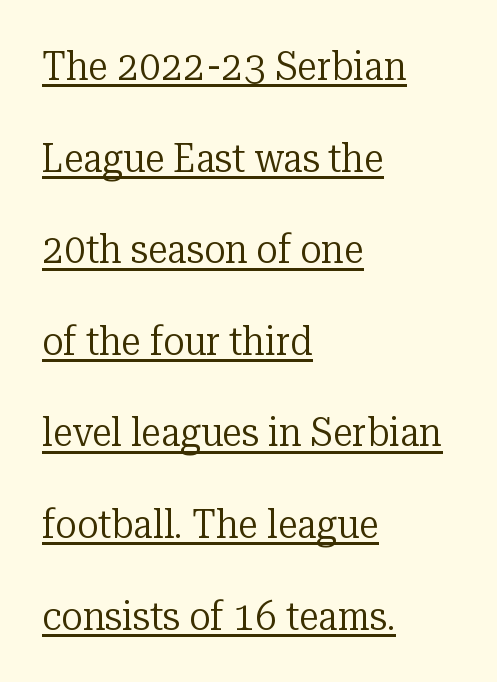
{"serif": "yes", "italic": "no", "bold": "no", "weight": "regular", "width": "normal", "stroke_contrast": "low", "x_height": "medium", "monospaced": "no", "underline": "yes", "align": "left", "line_spacing": "loose", "line_spacing_ratio": 2.29, "letter_spacing": "normal", "letter_spacing_em": 0.0, "glyph_px": 40}
